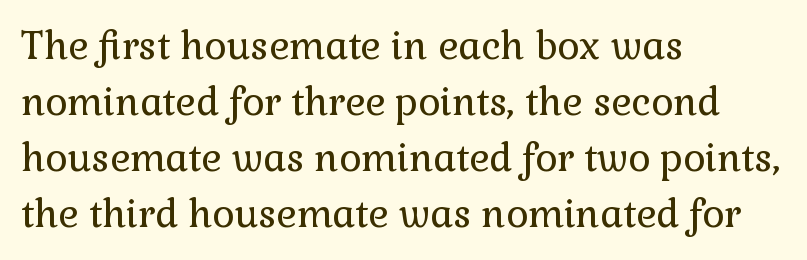
Q: Is the text bold? A: No.
Q: Is the text italic (slanted)? A: No, it is upright.
Q: Is the typeface a serif or a sans-serif typeface? A: Serif.
Q: Is the text underlined? A: No.
Q: How is the paragraph aligned? A: Left-aligned.
Q: Is the spacing between letters normal or unusually wide? A: Normal.
Q: Is the spacing between lines tight, normal or loose? A: Normal.
Q: Width (condensed, normal, or wide)? A: Normal.
Q: x-height? A: Medium.
Q: Monospaced? A: No.
